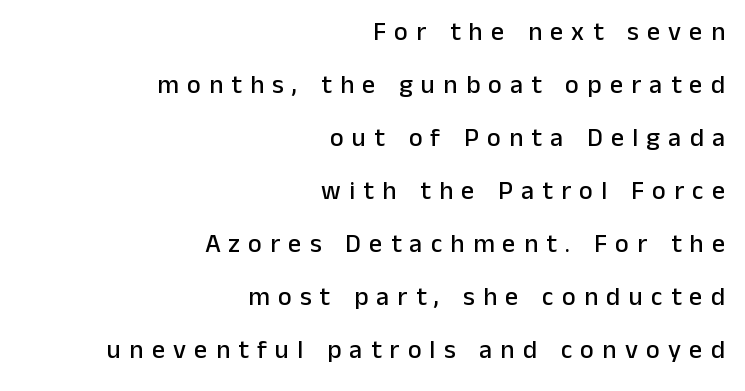
The image shows 26 px text type, upright; set right-aligned, loose line spacing (2.04x), unusually wide letter spacing (+0.32 em), not underlined.
